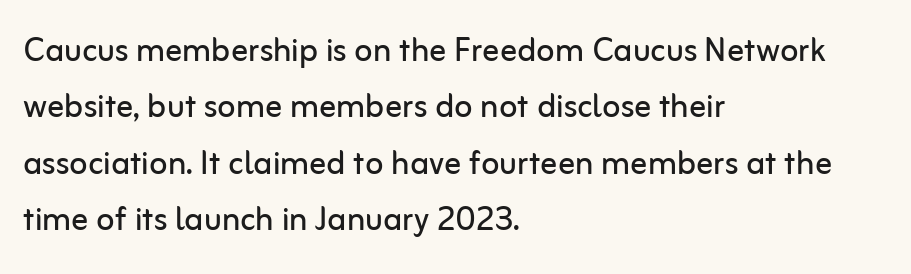
Examine the stroke ends and you'll find no serifs. A typesetter would call this proportional, since set widths differ per character. Lines of text with bare space underneath. In terms of letterspacing, this is plain default setting. One glance says typical: line gaps are just what's usual.
